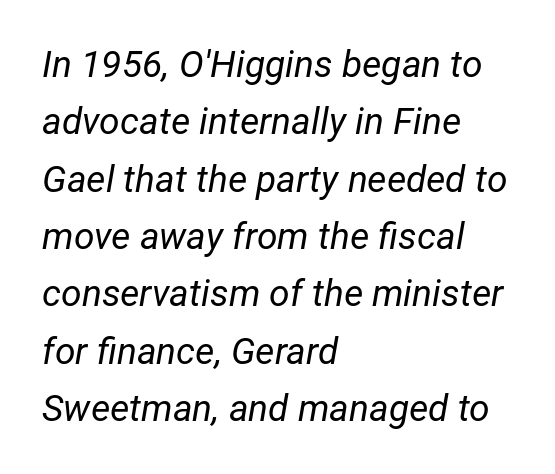
The image shows 37 px regular-weight type, italic (leaning right); set left-aligned, normal line spacing (1.55x), normal letter spacing, not underlined; low stroke contrast and a medium x-height.
